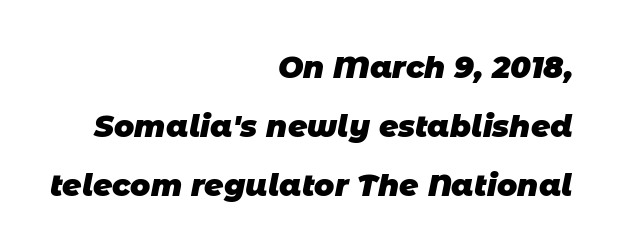
The image shows 30 px heavy sans-serif type; set right-aligned, loose line spacing (1.96x), normal letter spacing, not underlined; low stroke contrast and a large x-height.
